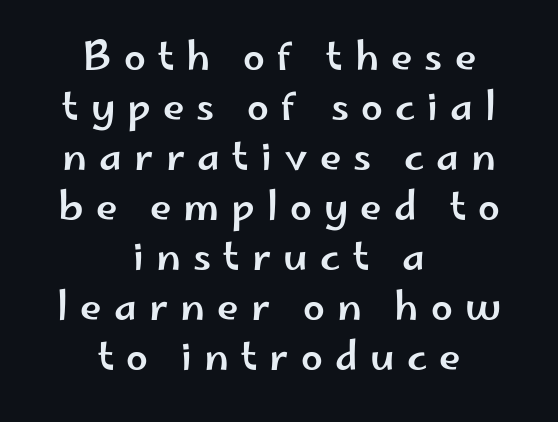
Q: Is the text italic (slanted)? A: No, it is upright.
Q: Is the typeface a serif or a sans-serif typeface? A: Sans-serif.
Q: Is the text underlined? A: No.
Q: How is the paragraph aligned? A: Centered.
Q: Is the spacing between letters normal or unusually wide? A: Unusually wide.
Q: Is the spacing between lines tight, normal or loose? A: Normal.
Q: Width (condensed, normal, or wide)? A: Wide.
Q: Stroke contrast? A: Low.
Q: x-height? A: Small.
Q: Monospaced? A: No.
